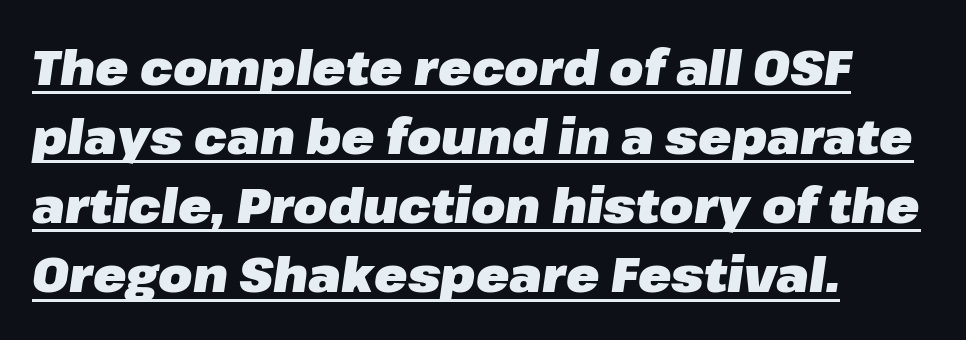
The image shows 49 px heavy type, italic (leaning right); set left-aligned, normal line spacing (1.41x), normal letter spacing, underlined; low stroke contrast and a medium x-height.
